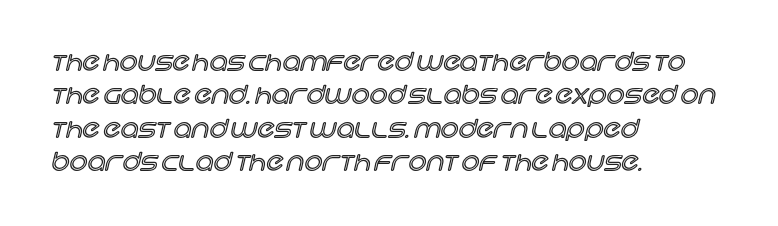
The image shows 25 px text type; set left-aligned, normal line spacing (1.34x), normal letter spacing, not underlined.
